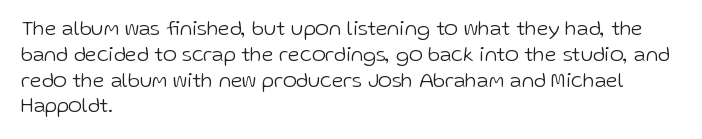
Q: Is the text bold? A: No.
Q: Is the text italic (slanted)? A: No, it is upright.
Q: Is the text underlined? A: No.
Q: How is the paragraph aligned? A: Left-aligned.
Q: Is the spacing between letters normal or unusually wide? A: Normal.
